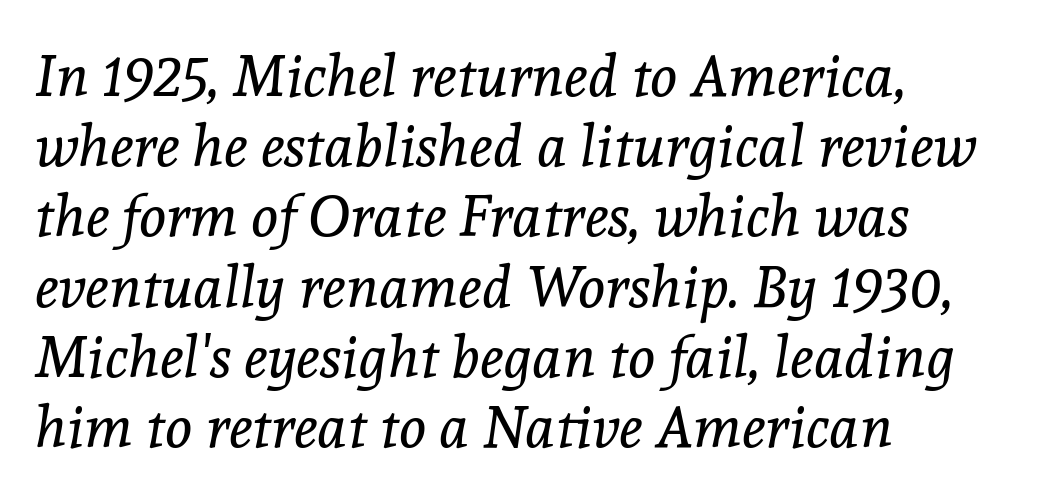
Q: Is the text bold? A: No.
Q: Is the text italic (slanted)? A: Yes, it leans right by about 8 degrees.
Q: Is the typeface a serif or a sans-serif typeface? A: Serif.
Q: Is the text underlined? A: No.
Q: How is the paragraph aligned? A: Left-aligned.
Q: Is the spacing between letters normal or unusually wide? A: Normal.
Q: Width (condensed, normal, or wide)? A: Normal.
Q: x-height? A: Medium.
Q: Monospaced? A: No.
